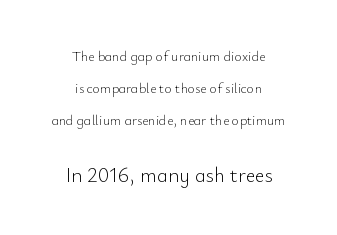
Q: Is the text bold? A: No.
Q: Is the text italic (slanted)? A: No, it is upright.
Q: Is the text underlined? A: No.
Q: How is the paragraph aligned? A: Centered.
Q: Is the spacing between letters normal or unusually wide? A: Normal.
Q: Is the spacing between lines tight, normal or loose? A: Loose.
Q: Which block of text is set in a larger size, the first (top) or the second (bottom)? A: The second (bottom) one.
